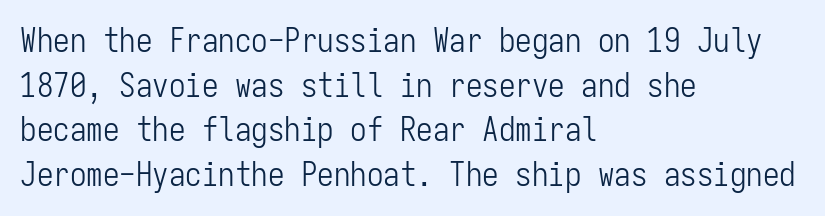
The image shows 33 px light, condensed sans-serif type, upright, monospaced; set left-aligned, normal line spacing (1.35x), normal letter spacing, not underlined; low stroke contrast and a medium x-height.
